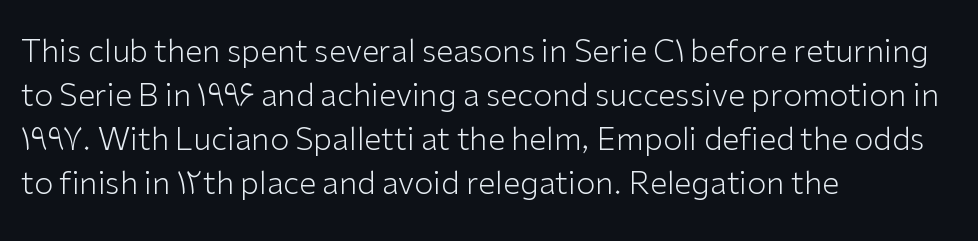
{"serif": "no", "italic": "no", "bold": "no", "weight": "light", "width": "normal", "stroke_contrast": "low", "x_height": "medium", "monospaced": "no", "underline": "no", "align": "left", "line_spacing": "normal", "line_spacing_ratio": 1.42, "letter_spacing": "normal", "letter_spacing_em": 0.0, "glyph_px": 31}
